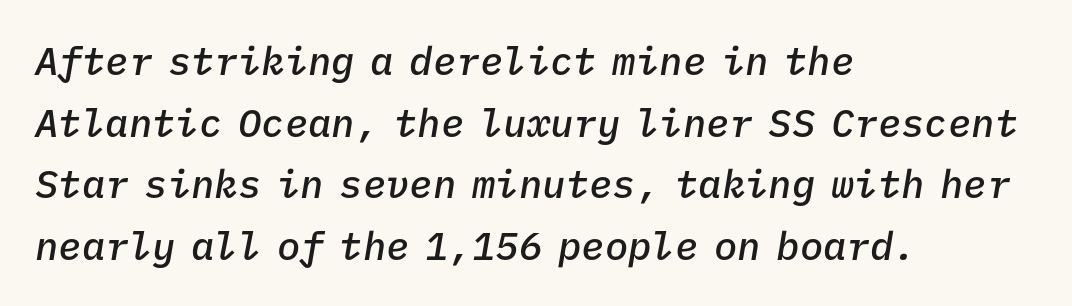
The image shows 39 px semibold type, italic (leaning right), monospaced; set left-aligned, normal line spacing (1.58x), normal letter spacing, not underlined; low stroke contrast and a medium x-height.
